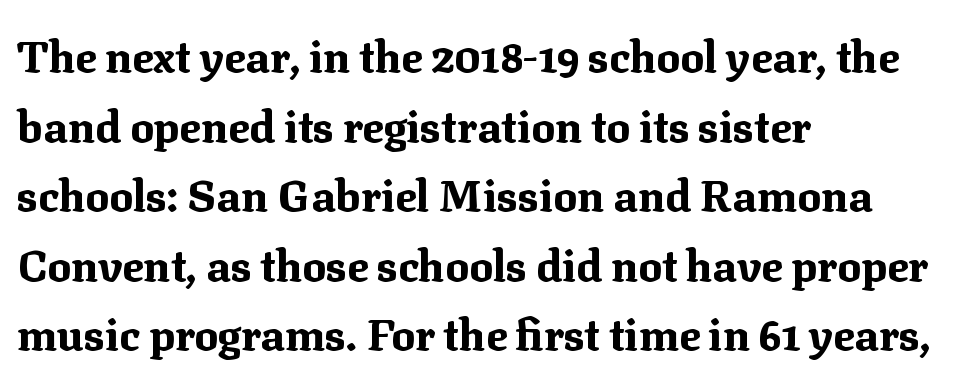
The image shows 44 px bold serif type, upright; set left-aligned, normal line spacing (1.58x), normal letter spacing, not underlined; medium stroke contrast and a medium x-height.
